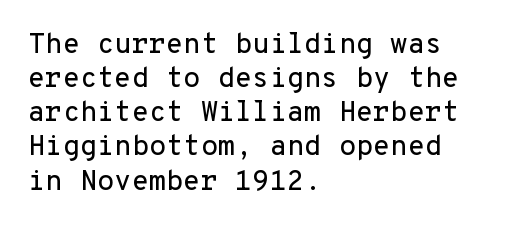
Q: Is the text italic (slanted)? A: No, it is upright.
Q: Is the typeface a serif or a sans-serif typeface? A: Sans-serif.
Q: Is the text underlined? A: No.
Q: How is the paragraph aligned? A: Left-aligned.
Q: Is the spacing between letters normal or unusually wide? A: Normal.
Q: Width (condensed, normal, or wide)? A: Normal.
Q: Stroke contrast? A: Low.
Q: x-height? A: Medium.
Q: Monospaced? A: Yes.
